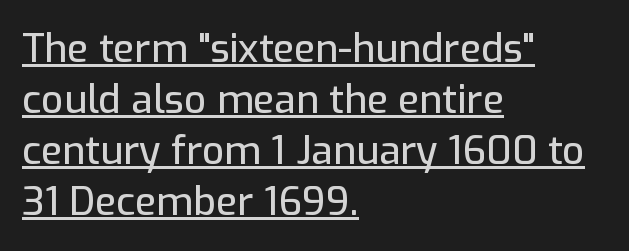
Is there an underline? Yes — a line sits under the letters. Spacing verdict: proportional, widths tailored to each character. The lettering stays uniformly vertical, giving the passage a roman look. The letterforms sit shoulder to shoulder at normal distance. The setting favours the left margin, as ordinary paragraphs usually do. Notice how descenders clear the ascenders below comfortably — that's standard leading.
